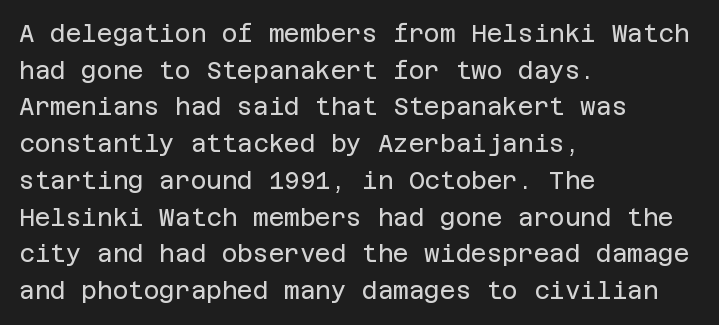
The image shows 24 px text type, upright; set left-aligned, normal line spacing (1.53x), normal letter spacing, not underlined.
